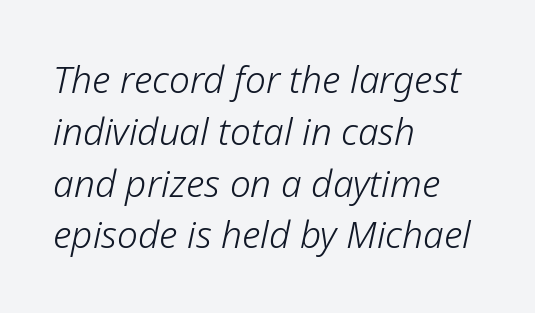
{"italic": "yes", "lean": "right", "slant_degrees": 12, "bold": "no", "weight": "light", "width": "normal", "stroke_contrast": "low", "x_height": "medium", "monospaced": "no", "underline": "no", "align": "left", "line_spacing": "normal", "line_spacing_ratio": 1.4, "letter_spacing": "normal", "letter_spacing_em": 0.0, "glyph_px": 37}
